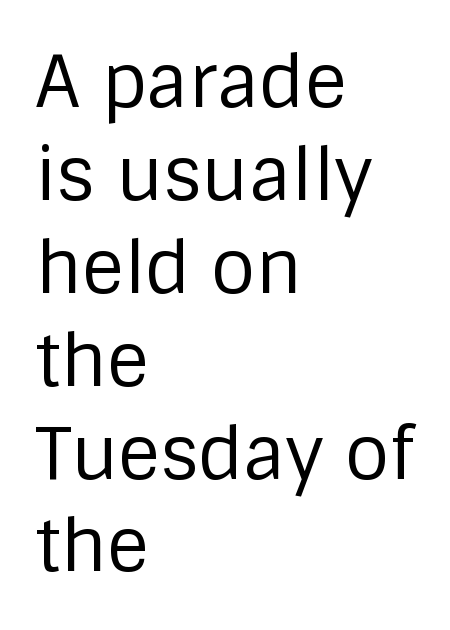
The image shows 72 px regular-weight sans-serif type, upright; set left-aligned, normal line spacing (1.29x), normal letter spacing, not underlined; low stroke contrast and a large x-height.
